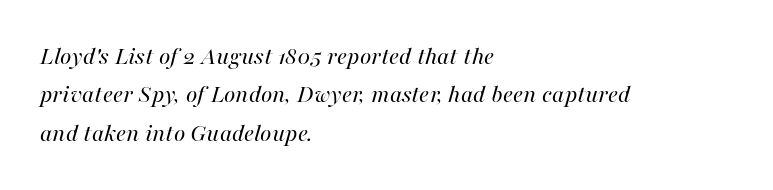
Q: Is the text bold? A: No.
Q: Is the text italic (slanted)? A: Yes, it leans right by about 16 degrees.
Q: Is the text underlined? A: No.
Q: How is the paragraph aligned? A: Left-aligned.
Q: Is the spacing between letters normal or unusually wide? A: Normal.
Q: Is the spacing between lines tight, normal or loose? A: Normal.
